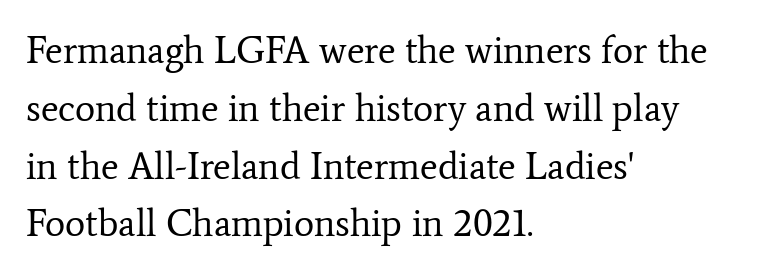
The image shows 38 px regular-weight serif type, upright; set left-aligned, normal line spacing (1.52x), normal letter spacing, not underlined; low stroke contrast and a medium x-height.
